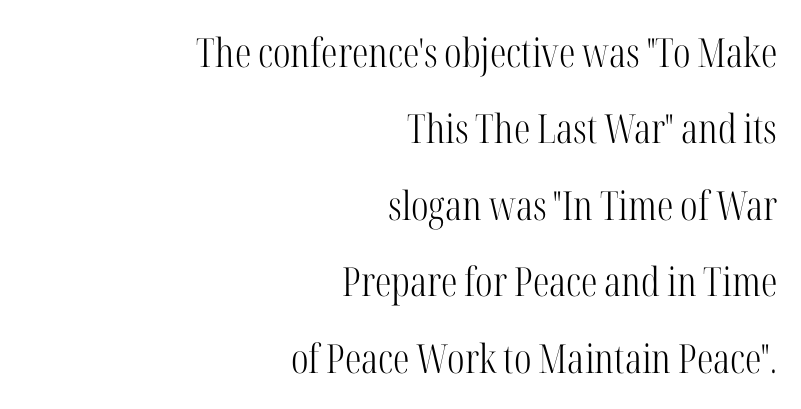
{"serif": "yes", "italic": "no", "bold": "no", "weight": "light", "width": "condensed", "stroke_contrast": "high", "x_height": "medium", "monospaced": "no", "underline": "no", "align": "right", "line_spacing": "loose", "line_spacing_ratio": 1.91, "letter_spacing": "normal", "letter_spacing_em": 0.0, "glyph_px": 40}
